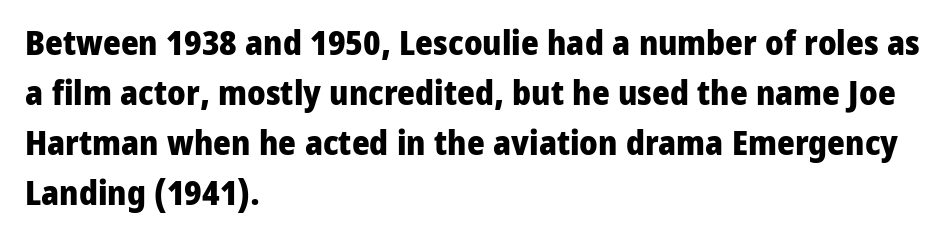
The image shows 34 px heavy sans-serif type, upright; set left-aligned, normal line spacing (1.47x), normal letter spacing, not underlined; low stroke contrast and a medium x-height.
